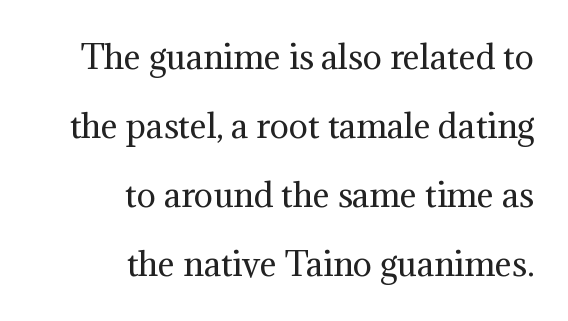
The image shows 32 px regular-weight serif type, upright; set right-aligned, loose line spacing (2.16x), normal letter spacing, not underlined; medium stroke contrast and a medium x-height.
